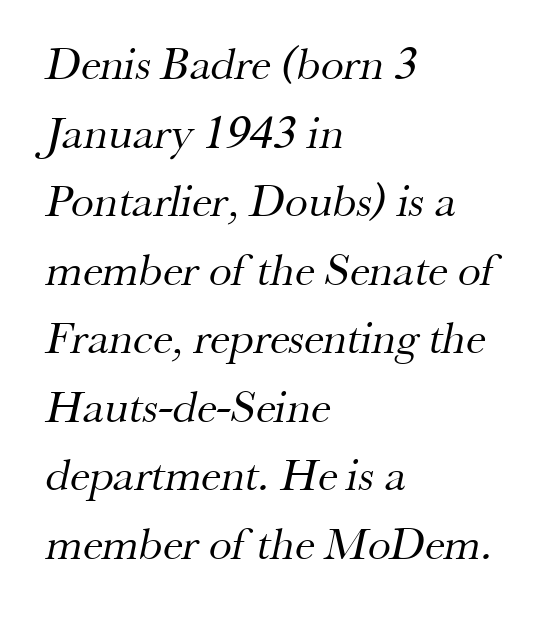
The image shows 46 px regular-weight serif type; set left-aligned, normal line spacing (1.49x), normal letter spacing, not underlined; medium stroke contrast and a small x-height.
